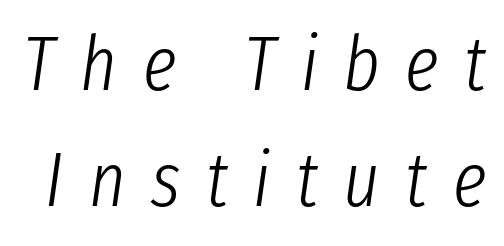
The rows are spaced the way most documents space them. Varying glyph widths throughout — classic text-font behaviour. Rule under the text: the space is simply empty. Weight: in the light-to-regular range.
